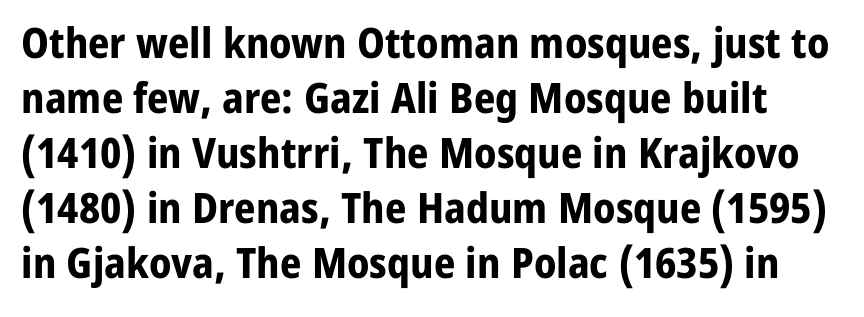
Q: Is the text bold? A: Yes.
Q: Is the text italic (slanted)? A: No, it is upright.
Q: Is the typeface a serif or a sans-serif typeface? A: Sans-serif.
Q: Is the text underlined? A: No.
Q: Is the spacing between letters normal or unusually wide? A: Normal.
Q: Is the spacing between lines tight, normal or loose? A: Normal.
Q: Width (condensed, normal, or wide)? A: Normal.
Q: Stroke contrast? A: Low.
Q: x-height? A: Medium.
Q: Monospaced? A: No.
